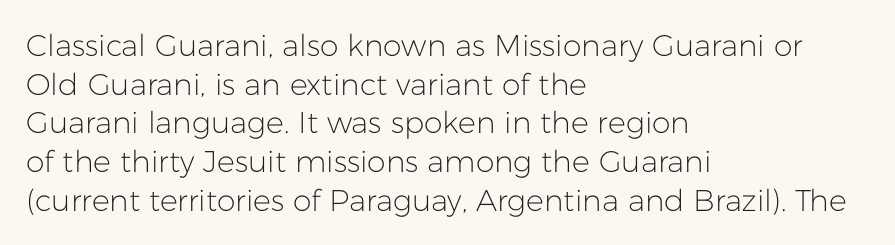
Here the designer chose a conventional face with non-uniform glyph widths. Plain, unruled lines of type. All the whitespace from short lines collects on the right. Note: no serifs on the glyphs. Characters follow at the spacing the type designer built in.
